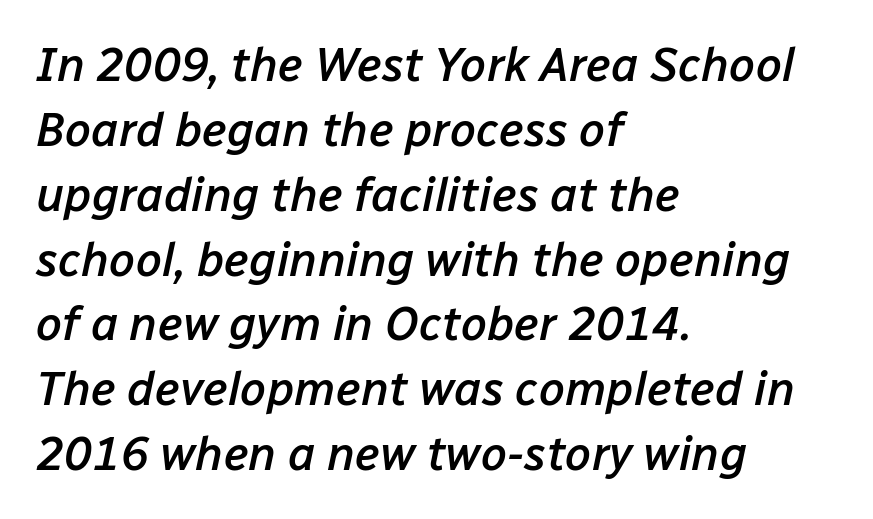
The image shows 47 px semibold type, italic (leaning right); set left-aligned, normal line spacing (1.38x), normal letter spacing, not underlined; low stroke contrast and a medium x-height.
